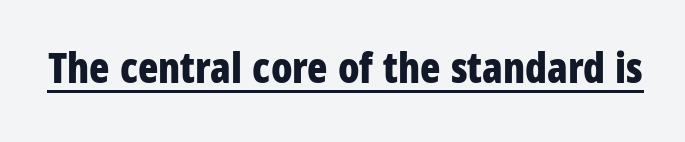
{"serif": "no", "italic": "no", "bold": "yes", "weight": "bold", "width": "condensed", "stroke_contrast": "low", "x_height": "large", "monospaced": "no", "underline": "yes", "letter_spacing": "normal", "letter_spacing_em": 0.0, "glyph_px": 42}
